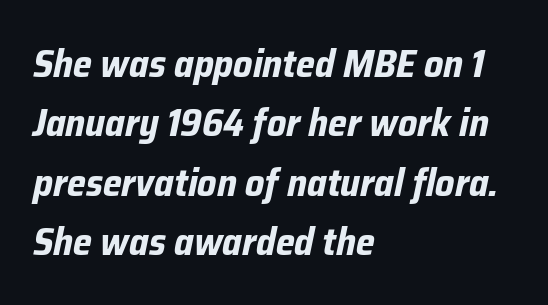
Q: Is the text bold? A: Yes.
Q: Is the text italic (slanted)? A: Yes, it leans right by about 12 degrees.
Q: Is the text underlined? A: No.
Q: How is the paragraph aligned? A: Left-aligned.
Q: Is the spacing between letters normal or unusually wide? A: Normal.
Q: Is the spacing between lines tight, normal or loose? A: Normal.
Q: Width (condensed, normal, or wide)? A: Normal.
Q: Stroke contrast? A: Low.
Q: x-height? A: Medium.
Q: Monospaced? A: No.
